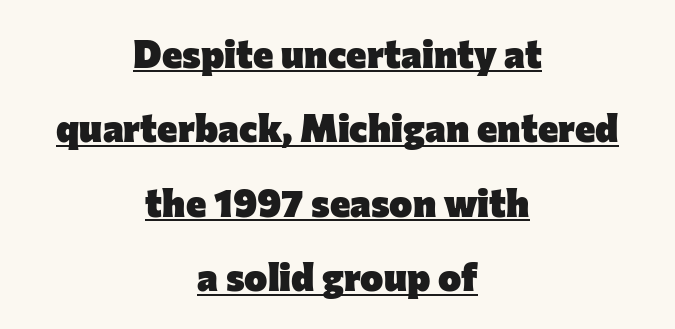
Spacing verdict: proportional, widths tailored to each character. Caption: bold face, heavy strokes. Is there any slant? The stems are plumb. This sample is center-justified, so both line endings float freely.
